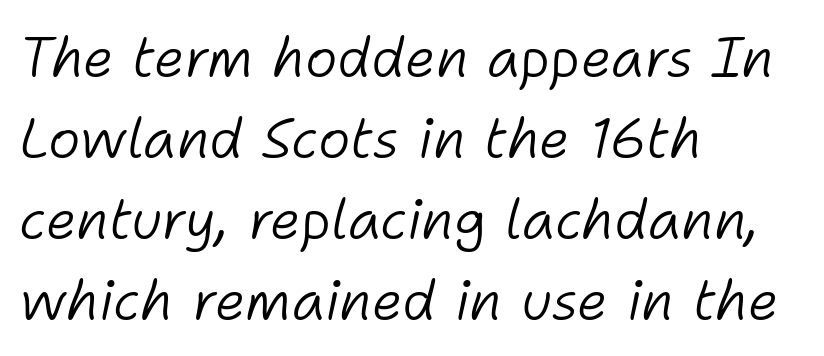
{"italic": "yes", "lean": "right", "slant_degrees": 11, "bold": "no", "weight": "light", "width": "normal", "stroke_contrast": "low", "x_height": "medium", "monospaced": "no", "underline": "no", "align": "left", "line_spacing": "normal", "line_spacing_ratio": 1.47, "letter_spacing": "normal", "letter_spacing_em": 0.0, "glyph_px": 55}
